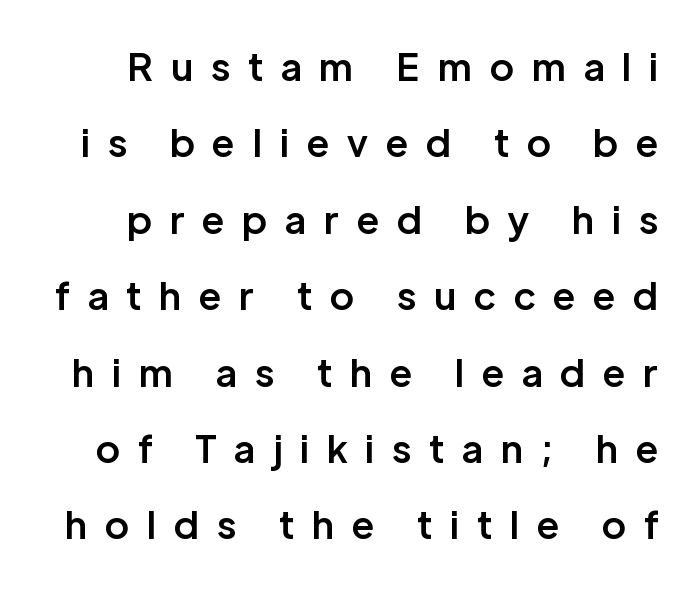
{"serif": "no", "italic": "no", "bold": "semi", "weight": "semibold", "width": "normal", "stroke_contrast": "low", "x_height": "medium", "monospaced": "no", "underline": "no", "line_spacing": "loose", "line_spacing_ratio": 2.01, "letter_spacing": "wide", "letter_spacing_em": 0.48, "glyph_px": 38}
